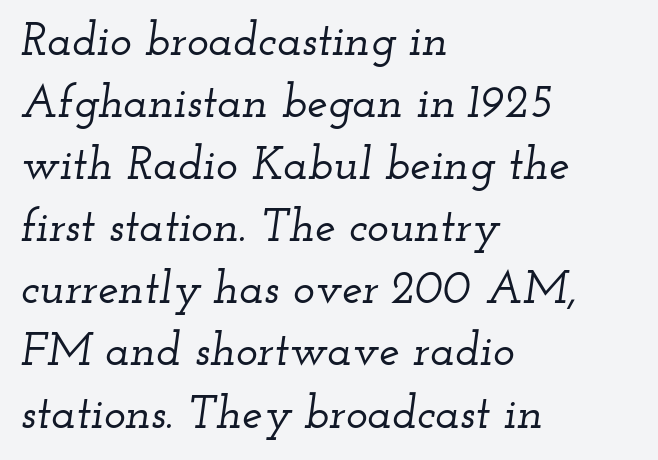
Q: Is the text italic (slanted)? A: Yes, it leans right by about 12 degrees.
Q: Is the typeface a serif or a sans-serif typeface? A: Serif.
Q: Is the text underlined? A: No.
Q: How is the paragraph aligned? A: Left-aligned.
Q: Is the spacing between letters normal or unusually wide? A: Normal.
Q: Is the spacing between lines tight, normal or loose? A: Normal.
Q: Width (condensed, normal, or wide)? A: Wide.
Q: Stroke contrast? A: Low.
Q: x-height? A: Small.
Q: Monospaced? A: No.
